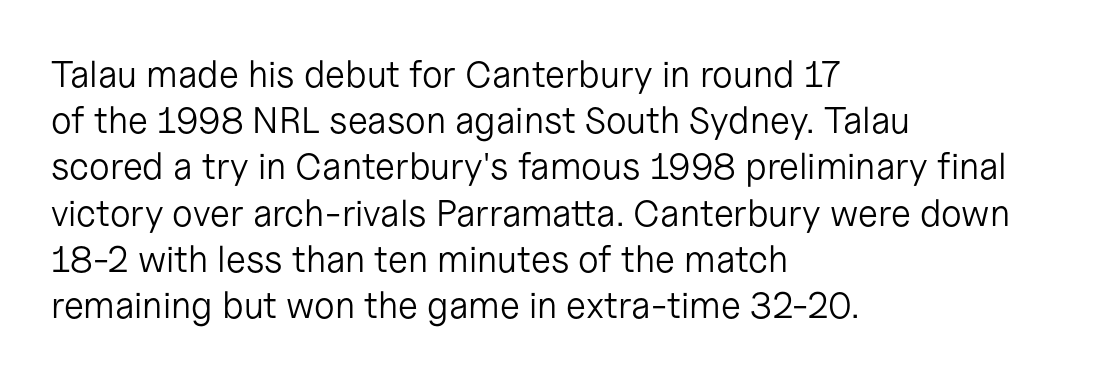
Nope, no serifs anywhere on these letters. Line spacing here is normal. The zone under the glyphs is completely vacant. Is the type heavy? It reads as light-to-regular instead. The lines in this sample share a left origin and differ only in where they stop.
